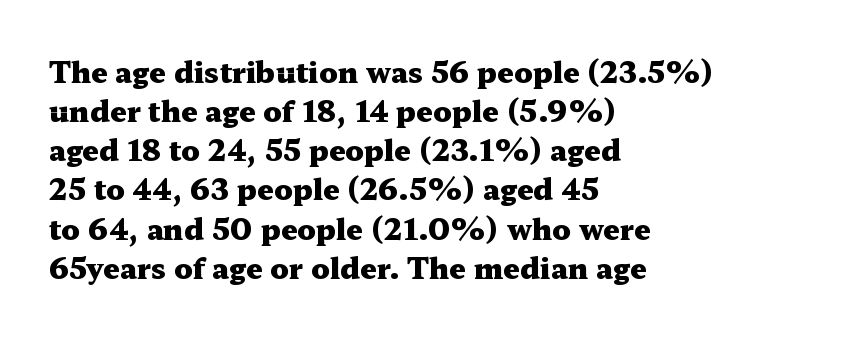
Q: Is the text bold? A: Yes.
Q: Is the text italic (slanted)? A: No, it is upright.
Q: Is the typeface a serif or a sans-serif typeface? A: Serif.
Q: Is the text underlined? A: No.
Q: How is the paragraph aligned? A: Left-aligned.
Q: Is the spacing between letters normal or unusually wide? A: Normal.
Q: Is the spacing between lines tight, normal or loose? A: Normal.
Q: Width (condensed, normal, or wide)? A: Wide.
Q: Stroke contrast? A: Medium.
Q: x-height? A: Medium.
Q: Monospaced? A: No.
